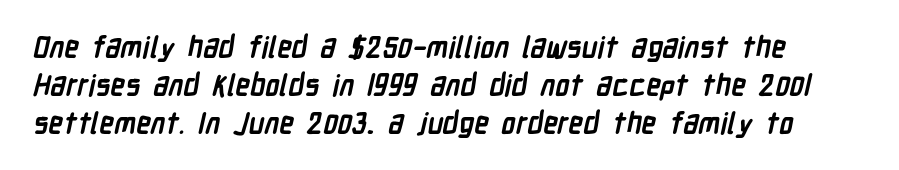
Q: Is the text bold? A: Yes.
Q: Is the typeface a serif or a sans-serif typeface? A: Sans-serif.
Q: Is the text underlined? A: No.
Q: Is the spacing between letters normal or unusually wide? A: Normal.
Q: Is the spacing between lines tight, normal or loose? A: Normal.
Q: Width (condensed, normal, or wide)? A: Condensed.
Q: Stroke contrast? A: Low.
Q: x-height? A: Medium.
Q: Monospaced? A: No.
